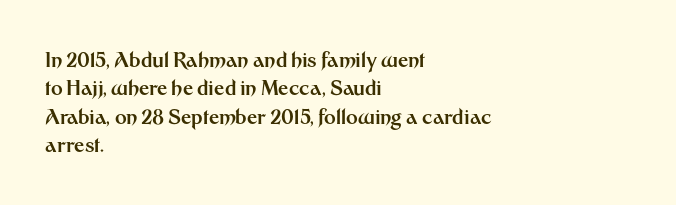
Q: Is the text bold? A: Yes.
Q: Is the text italic (slanted)? A: No, it is upright.
Q: Is the text underlined? A: No.
Q: How is the paragraph aligned? A: Left-aligned.
Q: Is the spacing between letters normal or unusually wide? A: Normal.
Q: Is the spacing between lines tight, normal or loose? A: Normal.
